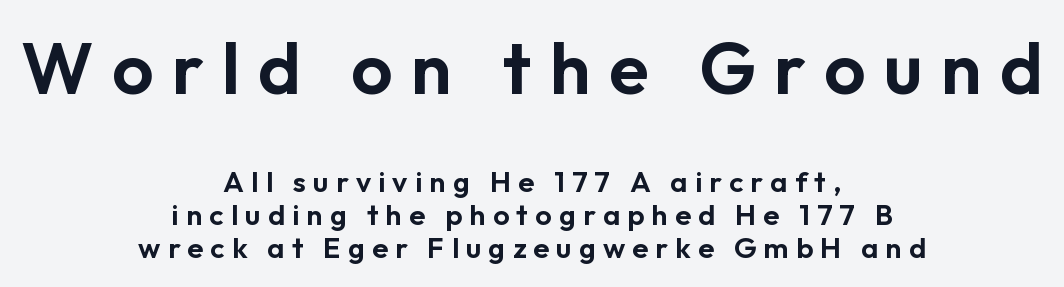
Look at the bottom of the vertical strokes: they stop flat, with no serifs. Decoration check: the copy has no underline. Horizontal alignment here is central, giving a formal, balanced look. Does the bottom block carry the larger type? No, the top block does.
